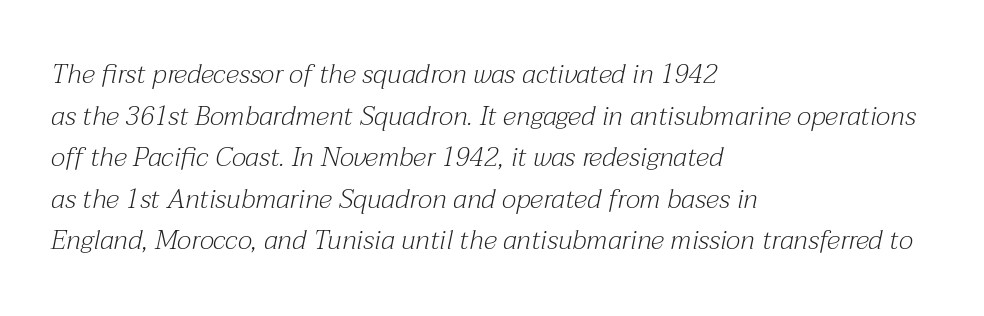
{"italic": "yes", "lean": "right", "slant_degrees": 12, "bold": "no", "underline": "no", "align": "left", "line_spacing": "normal", "line_spacing_ratio": 1.54, "letter_spacing": "normal", "letter_spacing_em": 0.0, "glyph_px": 27}
